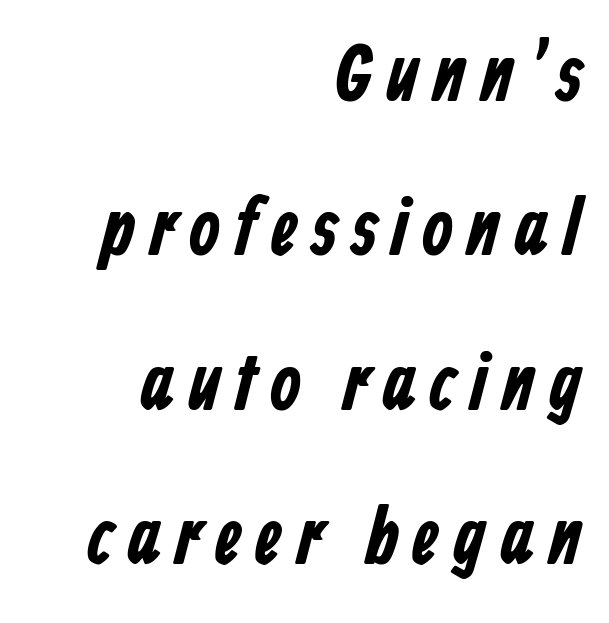
Q: Is the typeface a serif or a sans-serif typeface? A: Sans-serif.
Q: Is the text underlined? A: No.
Q: How is the paragraph aligned? A: Right-aligned.
Q: Is the spacing between lines tight, normal or loose? A: Loose.
Q: Width (condensed, normal, or wide)? A: Condensed.
Q: Stroke contrast? A: Low.
Q: x-height? A: Medium.
Q: Monospaced? A: No.
